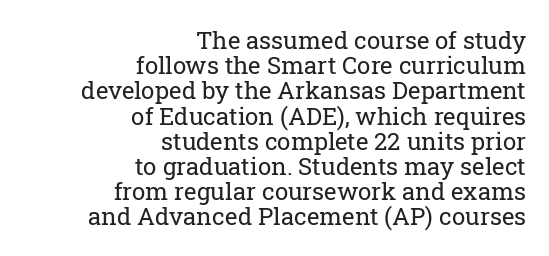
The image shows 24 px text type, upright; set right-aligned, tight line spacing (1.05x), normal letter spacing, not underlined.
